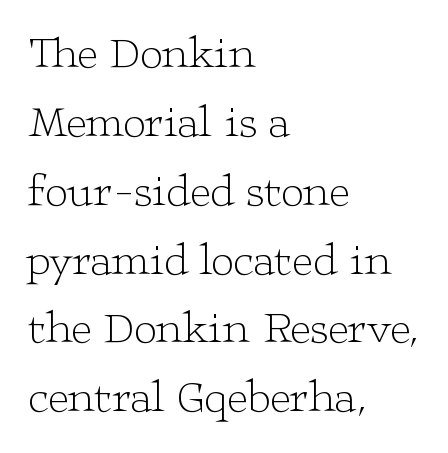
The image shows 45 px light, wide serif type, upright; set left-aligned, normal line spacing (1.53x), normal letter spacing, not underlined; low stroke contrast and a medium x-height.
